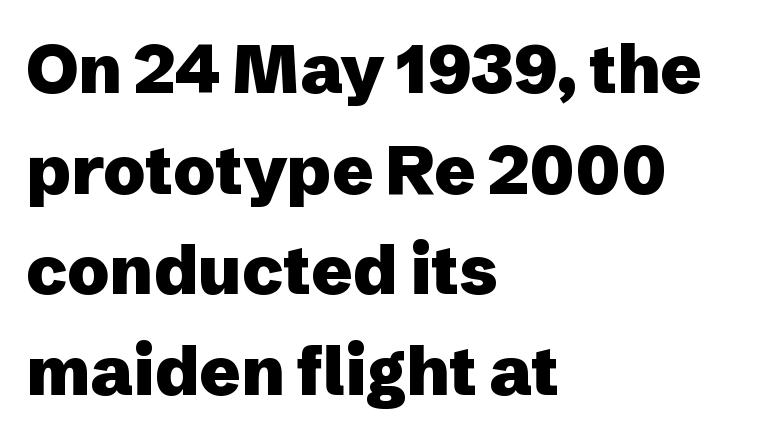
{"serif": "no", "italic": "no", "bold": "yes", "weight": "heavy", "width": "normal", "stroke_contrast": "low", "x_height": "medium", "monospaced": "no", "underline": "no", "align": "left", "line_spacing": "normal", "line_spacing_ratio": 1.48, "letter_spacing": "normal", "letter_spacing_em": 0.0, "glyph_px": 68}
